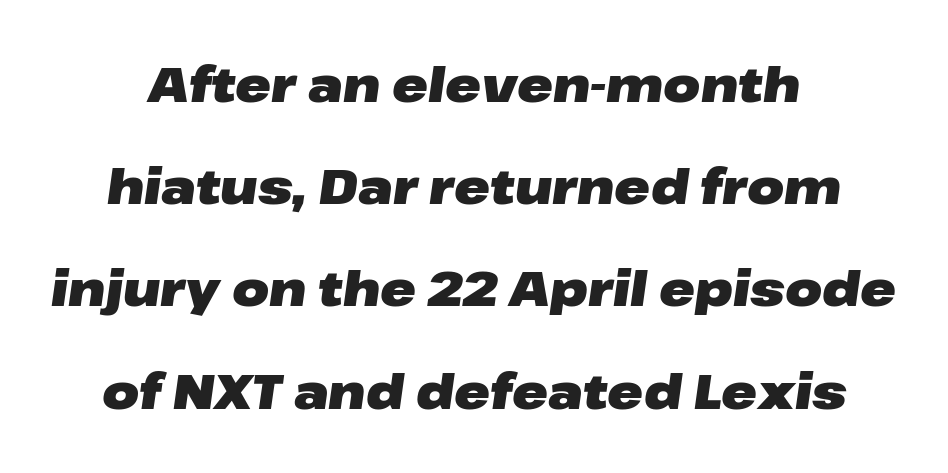
{"italic": "yes", "lean": "right", "slant_degrees": 8, "bold": "yes", "weight": "heavy", "width": "wide", "stroke_contrast": "low", "x_height": "medium", "monospaced": "no", "underline": "no", "align": "center", "line_spacing": "loose", "line_spacing_ratio": 2.13, "letter_spacing": "normal", "letter_spacing_em": 0.0, "glyph_px": 48}
